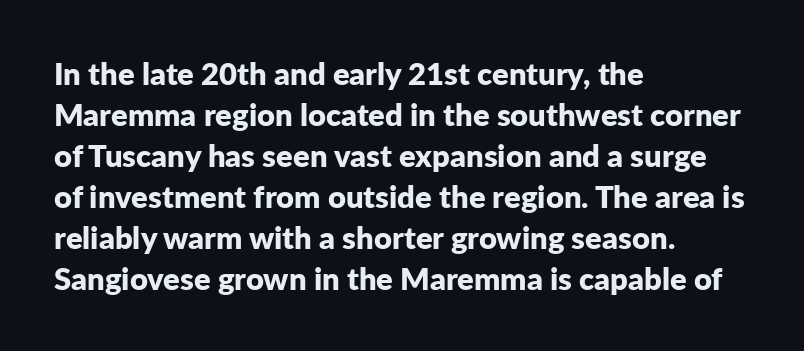
The type family on display is of the sans-serif kind. Plain, unruled lines of type. The rendering anchors every line to the left-hand side. The specimen reads as upright at a glance.
